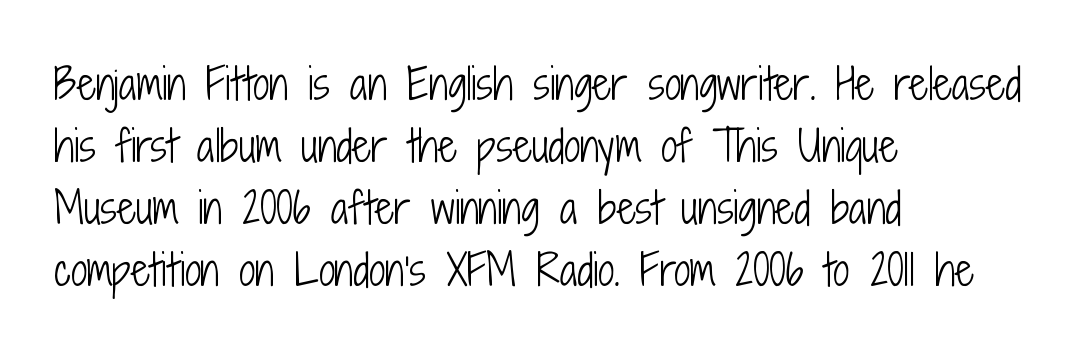
Rule under the text: the space is simply empty. If you drew a line through each stem, it would be perfectly vertical. The line-height multiplier appears to be the usual default. On a weight scale, this lands at 450 or below. Varying glyph widths throughout — classic text-font behaviour.
